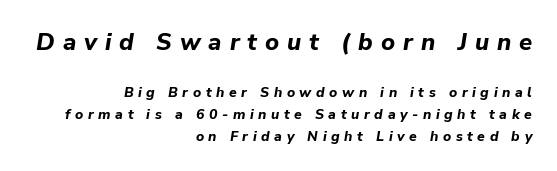
The image shows 24 px bold type, italic (leaning right); set right-aligned, normal line spacing (1.57x), unusually wide letter spacing (+0.33 em), not underlined; the first (top) block is 1.71x larger.
